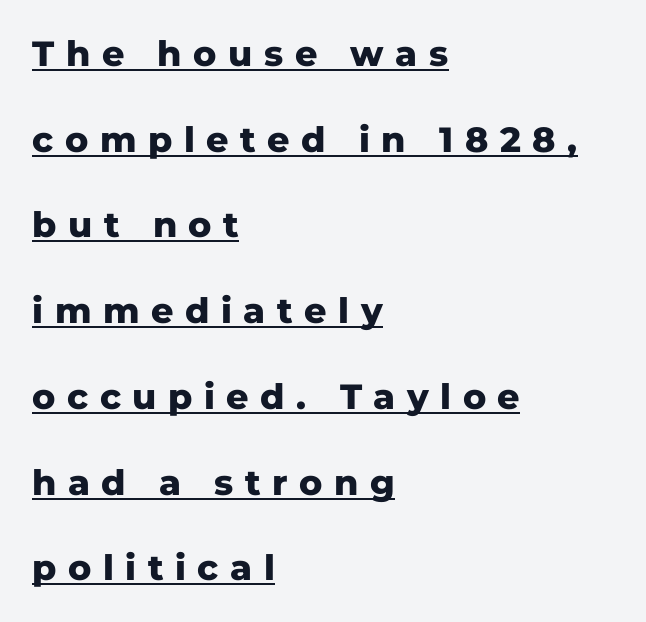
The image shows 35 px heavy sans-serif type, upright; set left-aligned, loose line spacing (2.45x), unusually wide letter spacing (+0.33 em), underlined; low stroke contrast and a medium x-height.
